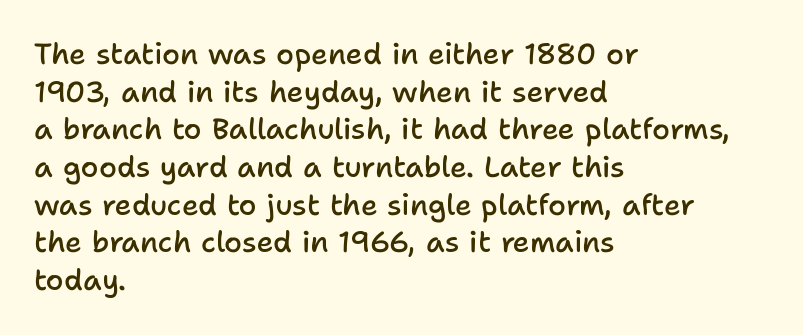
Q: Is the text bold? A: Semi-bold.
Q: Is the text italic (slanted)? A: No, it is upright.
Q: Is the typeface a serif or a sans-serif typeface? A: Sans-serif.
Q: Is the text underlined? A: No.
Q: How is the paragraph aligned? A: Left-aligned.
Q: Is the spacing between letters normal or unusually wide? A: Normal.
Q: Is the spacing between lines tight, normal or loose? A: Normal.
Q: Width (condensed, normal, or wide)? A: Normal.
Q: Stroke contrast? A: Low.
Q: x-height? A: Medium.
Q: Monospaced? A: No.
